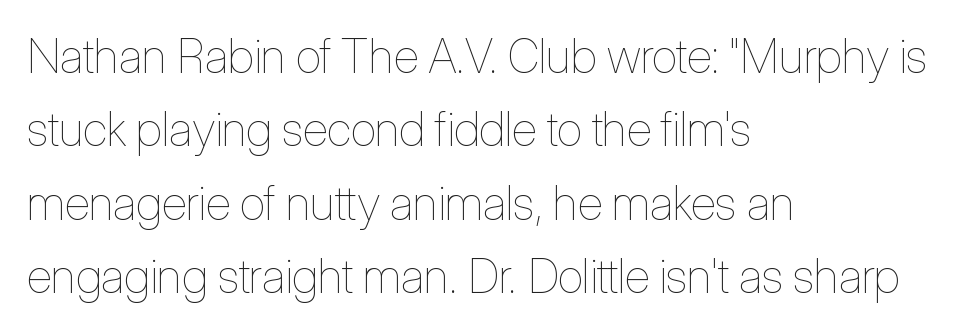
The image shows 47 px thin, condensed type, upright; set left-aligned, normal line spacing (1.56x), normal letter spacing, not underlined; low stroke contrast and a medium x-height.
